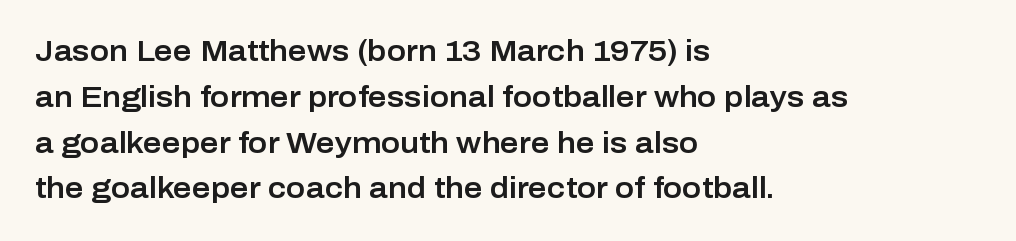
Q: Is the text italic (slanted)? A: No, it is upright.
Q: Is the typeface a serif or a sans-serif typeface? A: Sans-serif.
Q: Is the text underlined? A: No.
Q: How is the paragraph aligned? A: Left-aligned.
Q: Is the spacing between letters normal or unusually wide? A: Normal.
Q: Is the spacing between lines tight, normal or loose? A: Normal.
Q: Width (condensed, normal, or wide)? A: Normal.
Q: Stroke contrast? A: Low.
Q: x-height? A: Medium.
Q: Monospaced? A: No.
